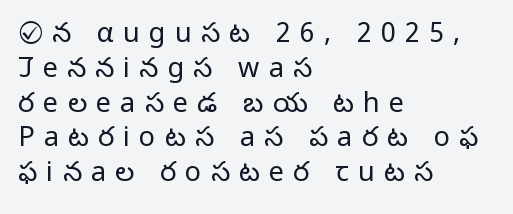
Q: Is the text bold? A: No.
Q: Is the text italic (slanted)? A: No, it is upright.
Q: Is the text underlined? A: No.
Q: How is the paragraph aligned? A: Left-aligned.
Q: Is the spacing between letters normal or unusually wide? A: Unusually wide.
Q: Is the spacing between lines tight, normal or loose? A: Normal.
